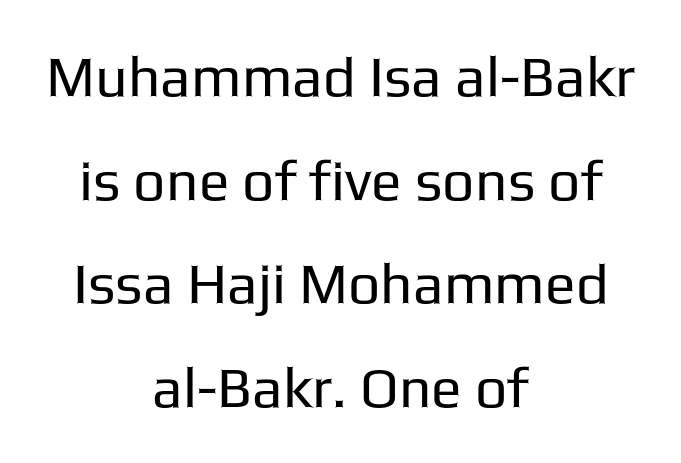
The image shows 57 px regular-weight sans-serif type, upright; set centered, line spacing 1.82x, normal letter spacing, not underlined; low stroke contrast and a medium x-height.
